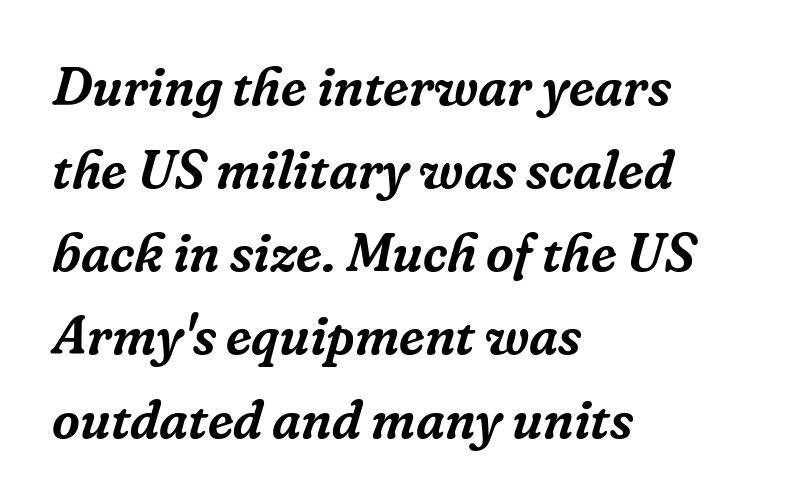
Q: Is the text italic (slanted)? A: Yes, it leans right by about 16 degrees.
Q: Is the typeface a serif or a sans-serif typeface? A: Serif.
Q: Is the text underlined? A: No.
Q: How is the paragraph aligned? A: Left-aligned.
Q: Is the spacing between letters normal or unusually wide? A: Normal.
Q: Is the spacing between lines tight, normal or loose? A: Normal.
Q: Width (condensed, normal, or wide)? A: Normal.
Q: Stroke contrast? A: Low.
Q: x-height? A: Medium.
Q: Monospaced? A: No.
